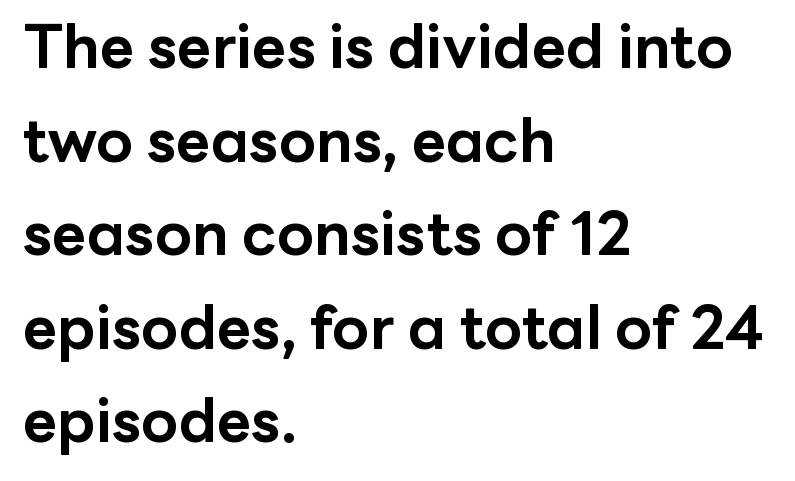
{"serif": "no", "italic": "no", "bold": "yes", "weight": "bold", "width": "normal", "stroke_contrast": "low", "x_height": "medium", "monospaced": "no", "underline": "no", "align": "left", "line_spacing": "normal", "line_spacing_ratio": 1.56, "letter_spacing": "normal", "letter_spacing_em": 0.0, "glyph_px": 60}
